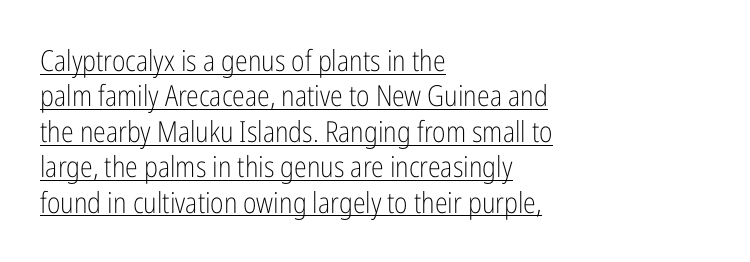
Q: Is the text bold? A: No.
Q: Is the text italic (slanted)? A: No, it is upright.
Q: Is the typeface a serif or a sans-serif typeface? A: Sans-serif.
Q: Is the text underlined? A: Yes.
Q: How is the paragraph aligned? A: Left-aligned.
Q: Is the spacing between letters normal or unusually wide? A: Normal.
Q: Width (condensed, normal, or wide)? A: Condensed.
Q: Stroke contrast? A: Low.
Q: x-height? A: Medium.
Q: Monospaced? A: No.
